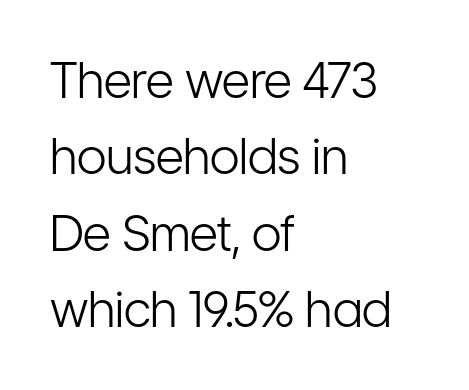
Q: Is the text bold? A: No.
Q: Is the text italic (slanted)? A: No, it is upright.
Q: Is the typeface a serif or a sans-serif typeface? A: Sans-serif.
Q: Is the text underlined? A: No.
Q: How is the paragraph aligned? A: Left-aligned.
Q: Is the spacing between letters normal or unusually wide? A: Normal.
Q: Is the spacing between lines tight, normal or loose? A: Normal.
Q: Width (condensed, normal, or wide)? A: Condensed.
Q: Stroke contrast? A: Low.
Q: x-height? A: Medium.
Q: Monospaced? A: No.
